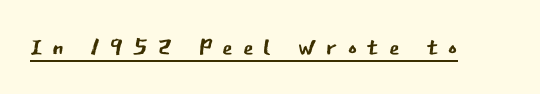
The image shows 34 px regular-weight sans-serif type, upright; set unusually wide letter spacing (+0.29 em), underlined; low stroke contrast and a medium x-height.
